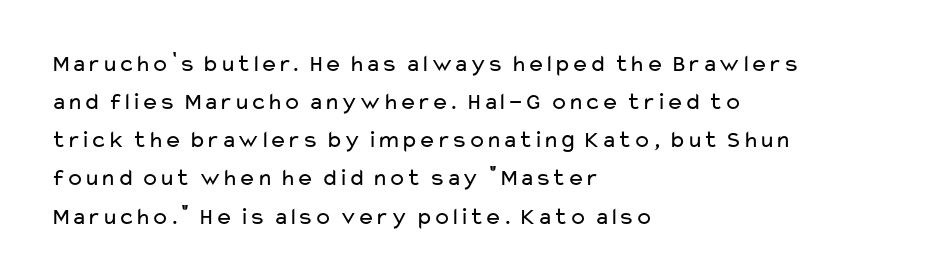
The image shows 24 px text type, upright; set left-aligned, normal line spacing (1.59x), normal letter spacing, not underlined.
